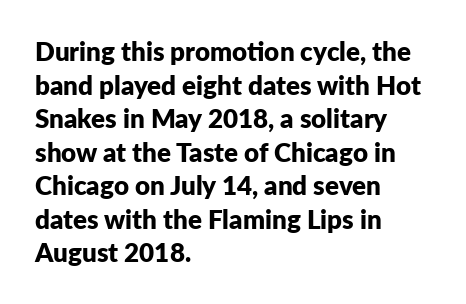
Regarding leading, the lines here are spaced in the standard way. Nothing unusual about the tracking: characters are spaced as the font intends. Clear beneath every line of the passage. The compositor pushed each line to the left boundary. Ascenders rise straight up at ninety degrees. The font is running at its bold setting.
